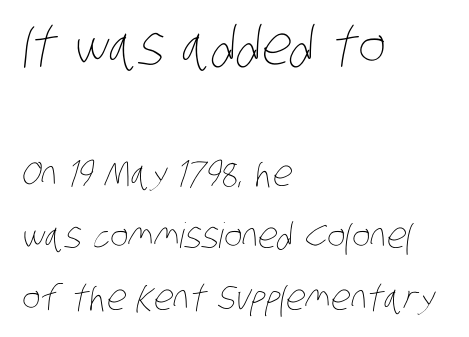
Q: Is the text bold? A: No.
Q: Is the text underlined? A: No.
Q: How is the paragraph aligned? A: Left-aligned.
Q: Is the spacing between letters normal or unusually wide? A: Normal.
Q: Which block of text is set in a larger size, the first (top) or the second (bottom)? A: The first (top) one.
Q: Width (condensed, normal, or wide)? A: Condensed.
Q: Stroke contrast? A: Low.
Q: x-height? A: Large.
Q: Monospaced? A: No.
